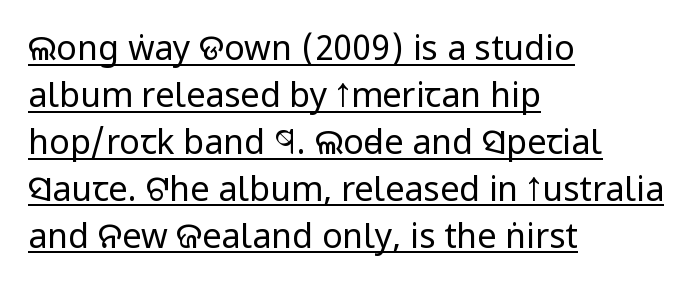
Q: Is the text bold? A: No.
Q: Is the text italic (slanted)? A: No, it is upright.
Q: Is the typeface a serif or a sans-serif typeface? A: Sans-serif.
Q: Is the text underlined? A: Yes.
Q: How is the paragraph aligned? A: Left-aligned.
Q: Is the spacing between letters normal or unusually wide? A: Normal.
Q: Is the spacing between lines tight, normal or loose? A: Normal.
Q: Width (condensed, normal, or wide)? A: Condensed.
Q: Stroke contrast? A: Low.
Q: x-height? A: Large.
Q: Monospaced? A: No.
